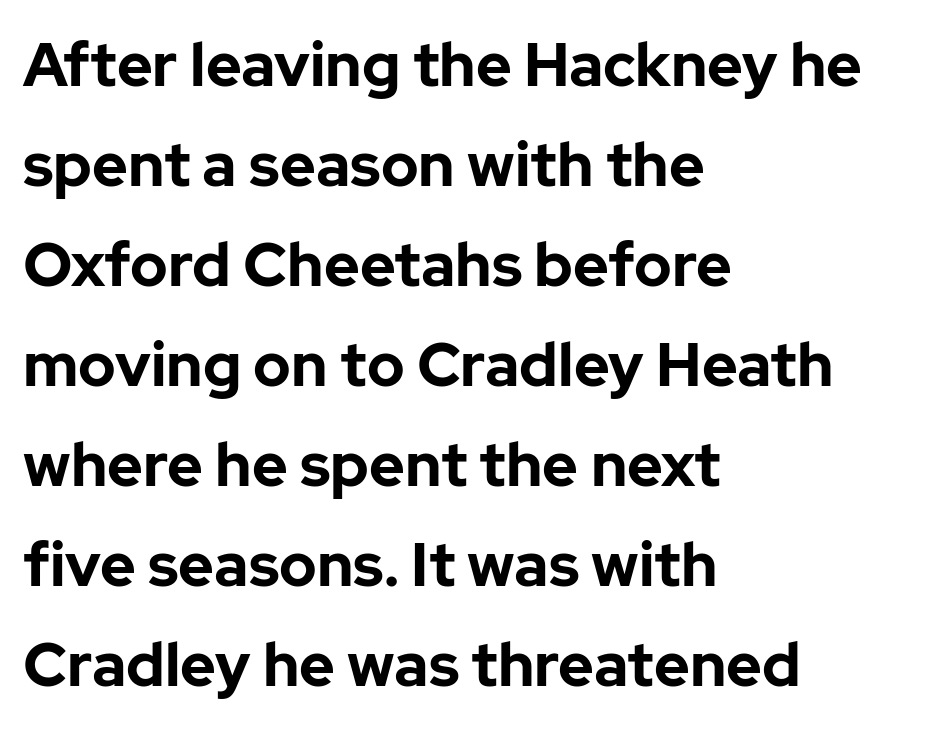
The image shows 61 px bold sans-serif type, upright; set left-aligned, normal line spacing (1.64x), normal letter spacing, not underlined; low stroke contrast and a medium x-height.
